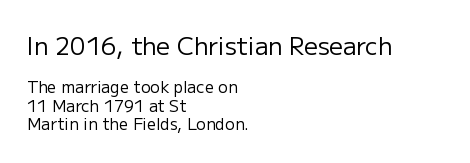
{"italic": "no", "bold": "no", "underline": "no", "align": "left", "line_spacing_ratio": 1.16, "letter_spacing": "normal", "letter_spacing_em": 0.0, "larger_block": "first", "size_ratio": 1.5, "glyph_px": 24}
